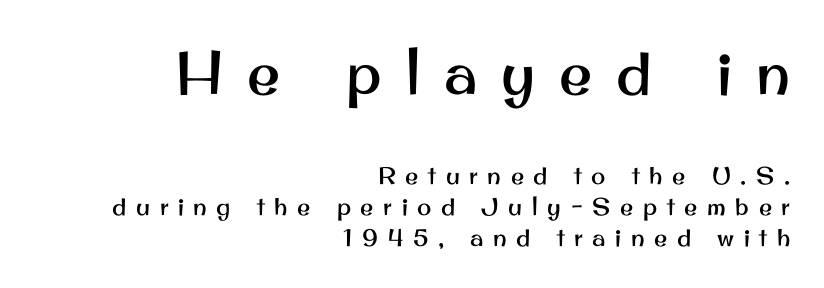
Evenly set lines give the paragraph a standard silhouette. How are the letters spaced? Widely, with obvious added tracking. Horizontally, the lines are justified to the trailing edge only. The type sits square on the baseline with zero lean.
